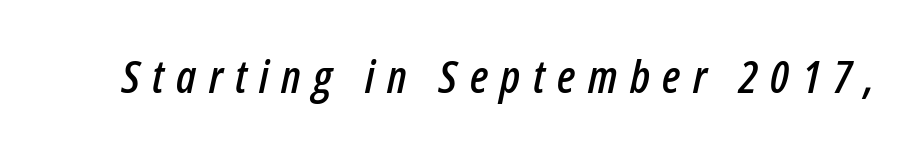
The image shows 46 px condensed type, italic (leaning right); set unusually wide letter spacing (+0.27 em), not underlined; low stroke contrast and a medium x-height.
